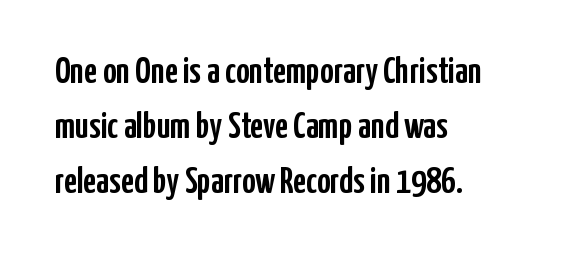
Each line starts at the same left margin while the right side varies. The font family rendered here belongs to the sans-serif group. You could call the tracking neutral — neither tight nor loose. Is this a fixed-width face? No — the glyphs have proportional, varying widths. Whoever set this chose a conventional vertical rhythm.
